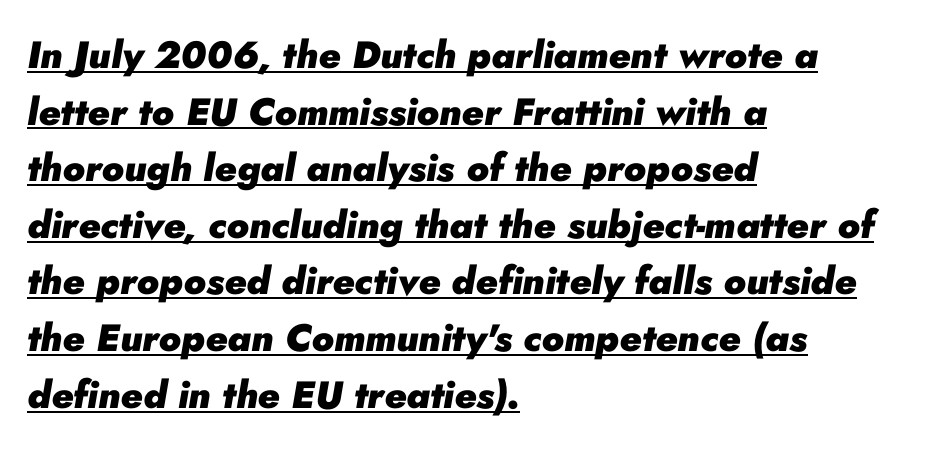
The face used here is proportionally spaced, like ordinary book or web type. Horizontally, the lines are justified to the leading edge only. What weight is shown? A full bold with thick strokes. You can see a thin bar hugging the bottom of the glyphs.
